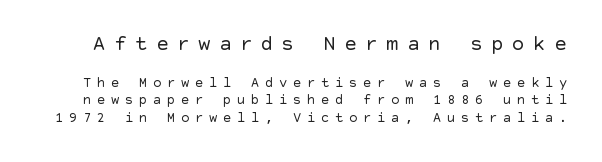
The image shows 21 px text type, upright; set line spacing 1.22x, unusually wide letter spacing (+0.4 em), not underlined; the first (top) block is 1.5x larger.
